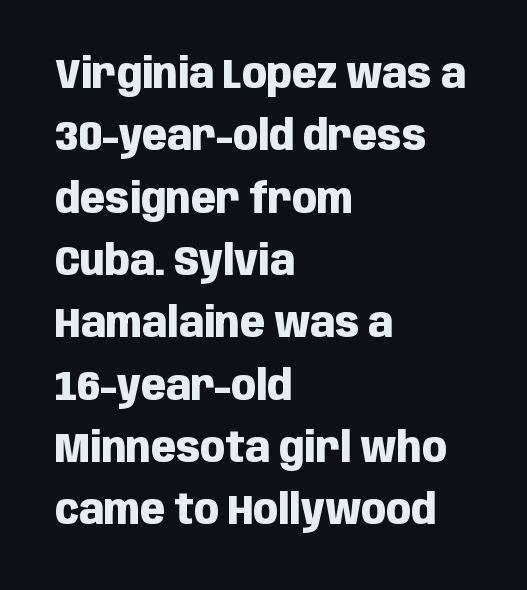
The letters are bold, with thick, heavy strokes. Left-aligned paragraph, ragged on the right. The glyphs are unaccompanied by any horizontal stroke below them. Every character sits straight up, as roman type does. This rendering employs a face without finishing strokes, i.e., a sans-serif.
